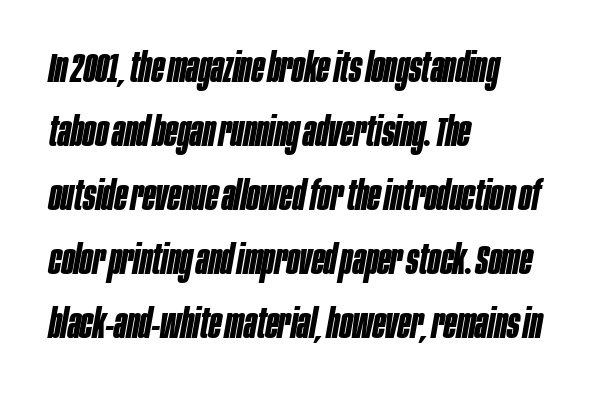
Rows of type keep a routine distance in the vertical direction. Tall strokes in this sample are angled rather than plumb. Any mark beneath the type? The region is blank. Stroke thickness is high; the sample reads as a true bold.
